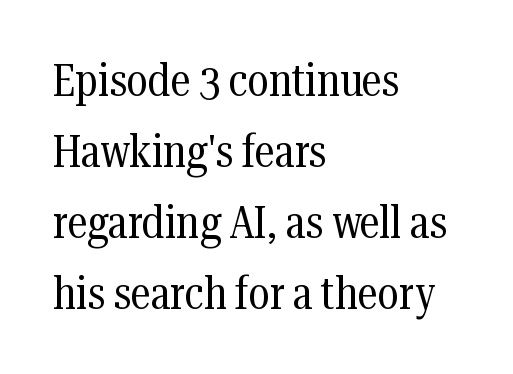
{"serif": "yes", "italic": "no", "bold": "no", "weight": "regular", "width": "condensed", "stroke_contrast": "medium", "x_height": "medium", "monospaced": "no", "underline": "no", "align": "left", "line_spacing": "normal", "line_spacing_ratio": 1.54, "letter_spacing": "normal", "letter_spacing_em": 0.0, "glyph_px": 46}
